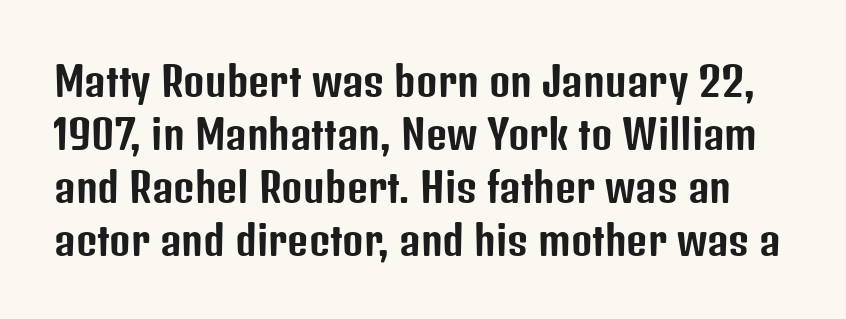
The passage shown is typed in a proportional face where columns would drift. Baseline-to-baseline distance is the conventional proportion of letter height. Type without underlining. Every character sits straight up, as roman type does. Here the glyphs are tracked normally, forming tight word shapes. The font family rendered here belongs to the sans-serif group.
